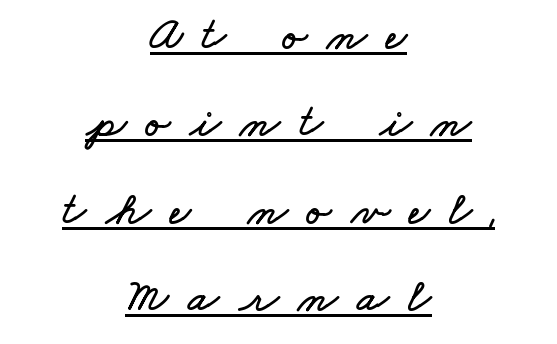
{"width": "wide", "stroke_contrast": "low", "x_height": "small", "monospaced": "no", "underline": "yes", "align": "center", "line_spacing": "loose", "line_spacing_ratio": 1.9, "letter_spacing": "wide", "letter_spacing_em": 0.42, "glyph_px": 46}
